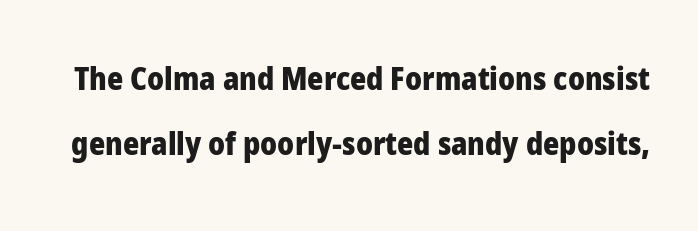
It's the straight-up-and-down kind of type. The face used here is a sans, in the tradition of grotesques and geometrics. The vertical gap from one line to the next is large. A bare baseline throughout the passage.
